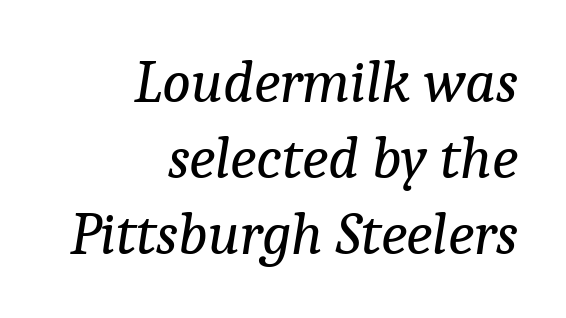
The image shows 60 px regular-weight serif type, italic (leaning right); set right-aligned, normal line spacing (1.27x), normal letter spacing, not underlined; low stroke contrast and a medium x-height.
